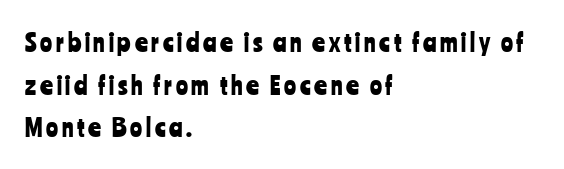
The image shows 25 px text type, upright; set left-aligned, line spacing 1.71x, not underlined.
